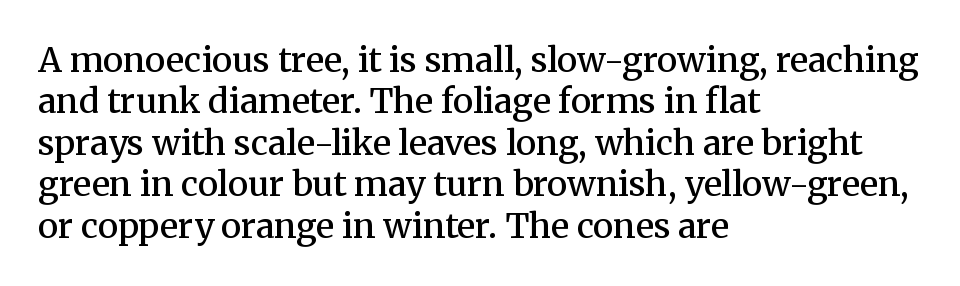
{"serif": "yes", "italic": "no", "bold": "semi", "weight": "semibold", "width": "normal", "stroke_contrast": "medium", "x_height": "medium", "monospaced": "no", "underline": "no", "align": "left", "line_spacing_ratio": 1.22, "letter_spacing": "normal", "letter_spacing_em": 0.0, "glyph_px": 34}
